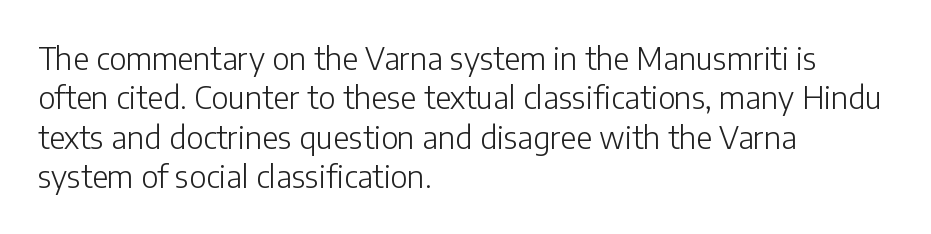
{"serif": "no", "italic": "no", "bold": "no", "weight": "light", "width": "normal", "stroke_contrast": "low", "x_height": "medium", "monospaced": "no", "underline": "no", "align": "left", "line_spacing": "normal", "line_spacing_ratio": 1.27, "letter_spacing": "normal", "letter_spacing_em": 0.0, "glyph_px": 31}
